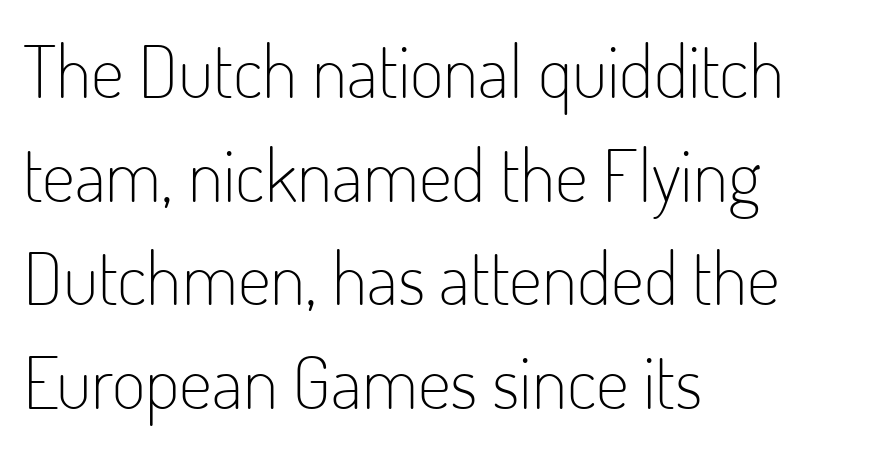
Q: Is the text bold? A: No.
Q: Is the text italic (slanted)? A: No, it is upright.
Q: Is the typeface a serif or a sans-serif typeface? A: Sans-serif.
Q: Is the text underlined? A: No.
Q: How is the paragraph aligned? A: Left-aligned.
Q: Is the spacing between letters normal or unusually wide? A: Normal.
Q: Is the spacing between lines tight, normal or loose? A: Normal.
Q: Width (condensed, normal, or wide)? A: Condensed.
Q: Stroke contrast? A: Low.
Q: x-height? A: Small.
Q: Monospaced? A: No.
